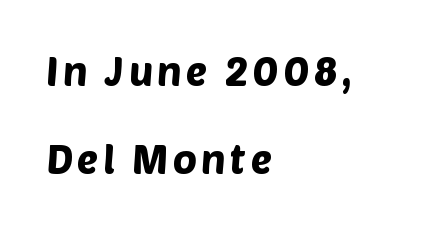
{"serif": "no", "width": "normal", "stroke_contrast": "low", "x_height": "large", "monospaced": "no", "underline": "no", "align": "left", "line_spacing": "loose", "line_spacing_ratio": 2.19, "glyph_px": 40}
